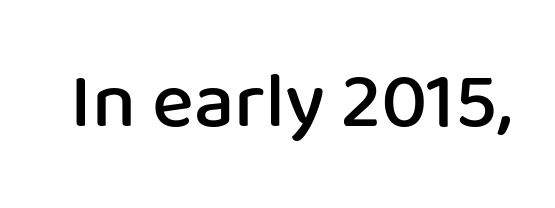
The image shows 79 px semibold sans-serif type, upright; set normal letter spacing, not underlined; low stroke contrast and a medium x-height.
